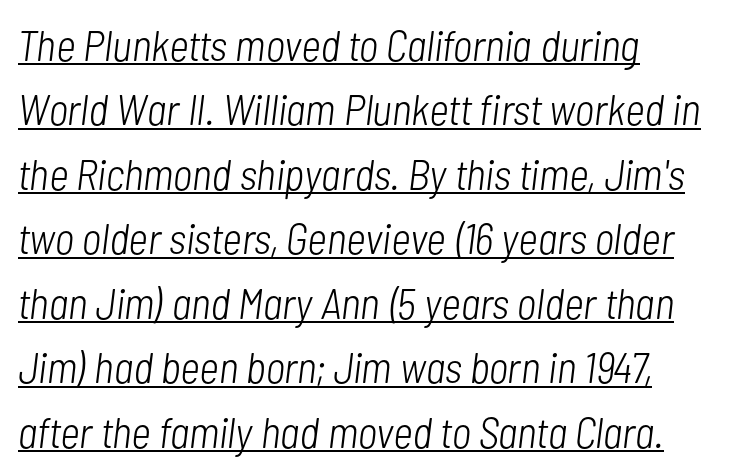
Q: Is the text bold? A: No.
Q: Is the text italic (slanted)? A: Yes, it leans right by about 7 degrees.
Q: Is the text underlined? A: Yes.
Q: How is the paragraph aligned? A: Left-aligned.
Q: Is the spacing between letters normal or unusually wide? A: Normal.
Q: Is the spacing between lines tight, normal or loose? A: Normal.
Q: Width (condensed, normal, or wide)? A: Condensed.
Q: Stroke contrast? A: Low.
Q: x-height? A: Medium.
Q: Monospaced? A: No.
